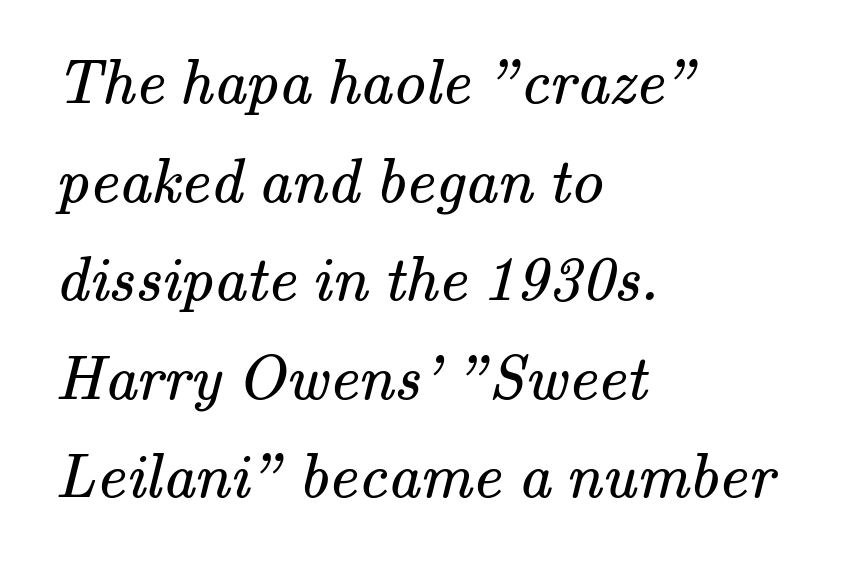
The image shows 64 px regular-weight serif type; set left-aligned, normal line spacing (1.54x), normal letter spacing, not underlined; medium stroke contrast and a small x-height.
